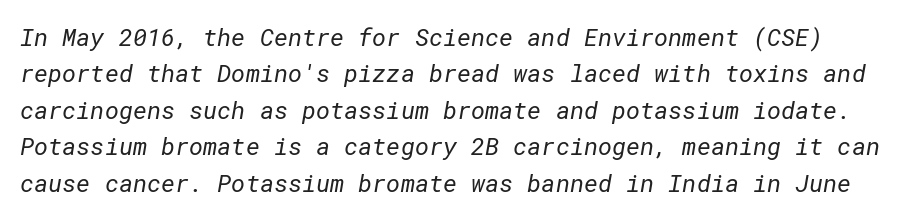
Q: Is the text bold? A: No.
Q: Is the text underlined? A: No.
Q: Is the spacing between letters normal or unusually wide? A: Normal.
Q: Is the spacing between lines tight, normal or loose? A: Normal.
